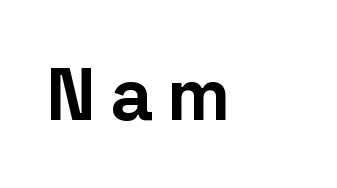
{"serif": "no", "italic": "no", "bold": "yes", "weight": "bold", "width": "normal", "stroke_contrast": "low", "x_height": "medium", "monospaced": "no", "underline": "no", "glyph_px": 75}
